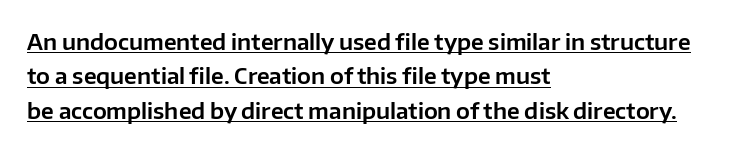
{"italic": "no", "underline": "yes", "align": "left", "line_spacing": "normal", "line_spacing_ratio": 1.56, "letter_spacing": "normal", "letter_spacing_em": 0.0, "glyph_px": 22}
